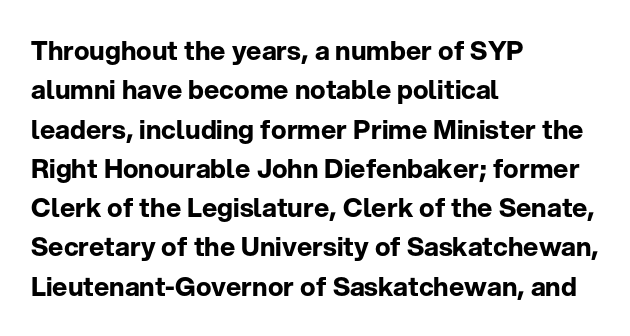
{"italic": "no", "bold": "yes", "underline": "no", "align": "left", "line_spacing": "normal", "line_spacing_ratio": 1.51, "letter_spacing": "normal", "letter_spacing_em": 0.0, "glyph_px": 26}
